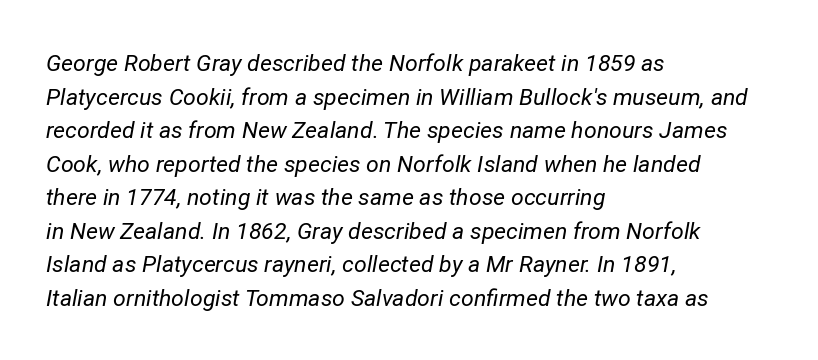
Q: Is the text bold? A: No.
Q: Is the text italic (slanted)? A: Yes, it leans right by about 12 degrees.
Q: Is the text underlined? A: No.
Q: How is the paragraph aligned? A: Left-aligned.
Q: Is the spacing between letters normal or unusually wide? A: Normal.
Q: Is the spacing between lines tight, normal or loose? A: Normal.
